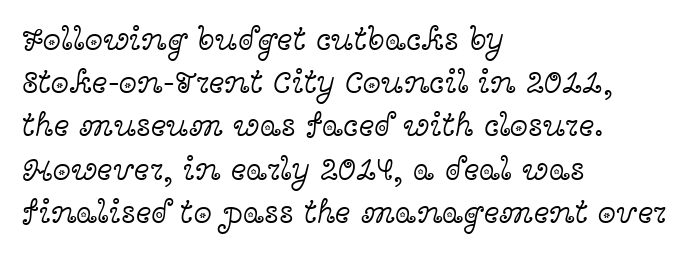
The image shows 33 px light, wide serif type, upright; set left-aligned, normal line spacing (1.31x), normal letter spacing, not underlined; a medium x-height.
